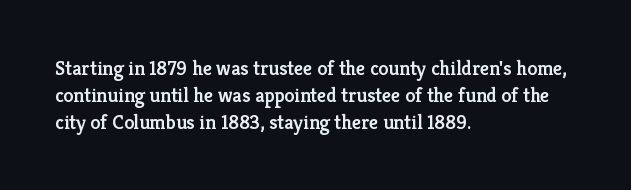
Q: Is the text bold? A: Semi-bold.
Q: Is the text italic (slanted)? A: No, it is upright.
Q: Is the text underlined? A: No.
Q: How is the paragraph aligned? A: Left-aligned.
Q: Is the spacing between letters normal or unusually wide? A: Normal.
Q: Is the spacing between lines tight, normal or loose? A: Normal.
